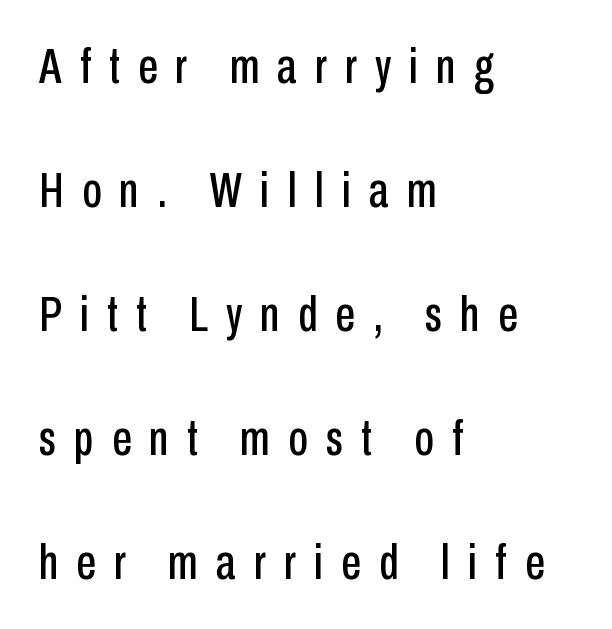
Q: Is the text italic (slanted)? A: No, it is upright.
Q: Is the typeface a serif or a sans-serif typeface? A: Sans-serif.
Q: Is the text underlined? A: No.
Q: How is the paragraph aligned? A: Left-aligned.
Q: Is the spacing between letters normal or unusually wide? A: Unusually wide.
Q: Is the spacing between lines tight, normal or loose? A: Loose.
Q: Width (condensed, normal, or wide)? A: Condensed.
Q: Stroke contrast? A: Low.
Q: x-height? A: Medium.
Q: Monospaced? A: No.
